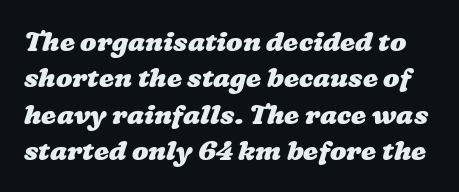
The image shows 27 px bold type; set normal line spacing (1.35x), normal letter spacing, not underlined.
